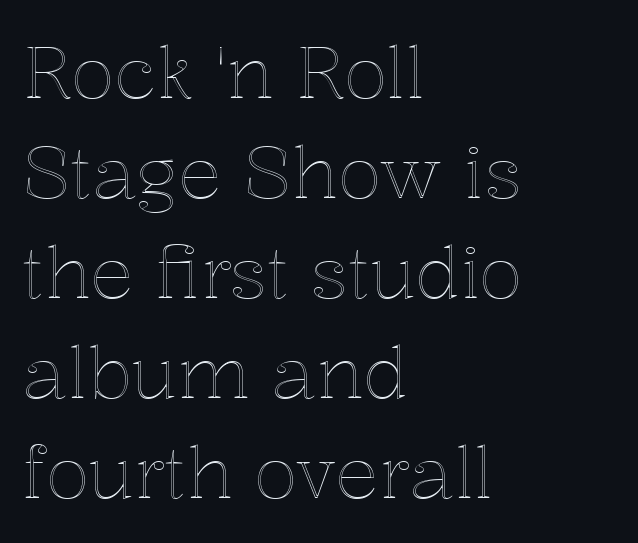
Q: Is the text italic (slanted)? A: No, it is upright.
Q: Is the text underlined? A: No.
Q: How is the paragraph aligned? A: Left-aligned.
Q: Is the spacing between letters normal or unusually wide? A: Normal.
Q: Is the spacing between lines tight, normal or loose? A: Normal.
Q: Width (condensed, normal, or wide)? A: Normal.
Q: x-height? A: Medium.
Q: Monospaced? A: No.
